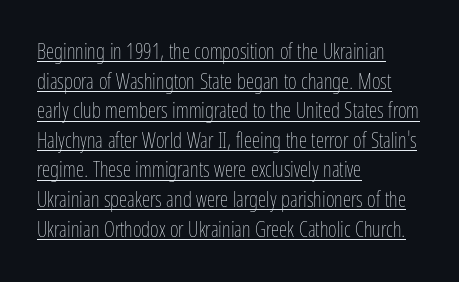
Q: Is the text bold? A: No.
Q: Is the text italic (slanted)? A: No, it is upright.
Q: Is the text underlined? A: Yes.
Q: How is the paragraph aligned? A: Left-aligned.
Q: Is the spacing between letters normal or unusually wide? A: Normal.
Q: Is the spacing between lines tight, normal or loose? A: Normal.
